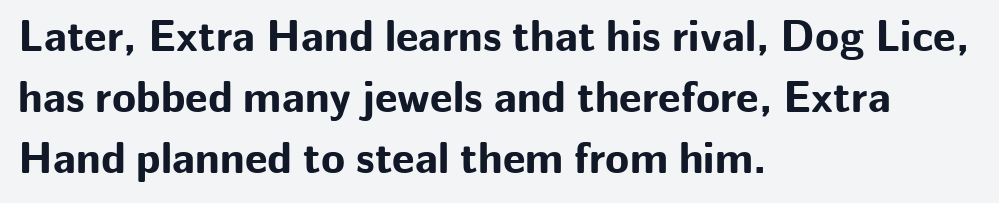
Serif or sans? Sans — the stroke terminals are bare. Chunky letters — that's bold for sure. This sample has the flowing, uneven cadence of proportional lettering. The type sits square on the baseline with zero lean. Every row of glyphs begins at an identical x-position on the left. Nothing unusual about the tracking: characters are spaced as the font intends.
